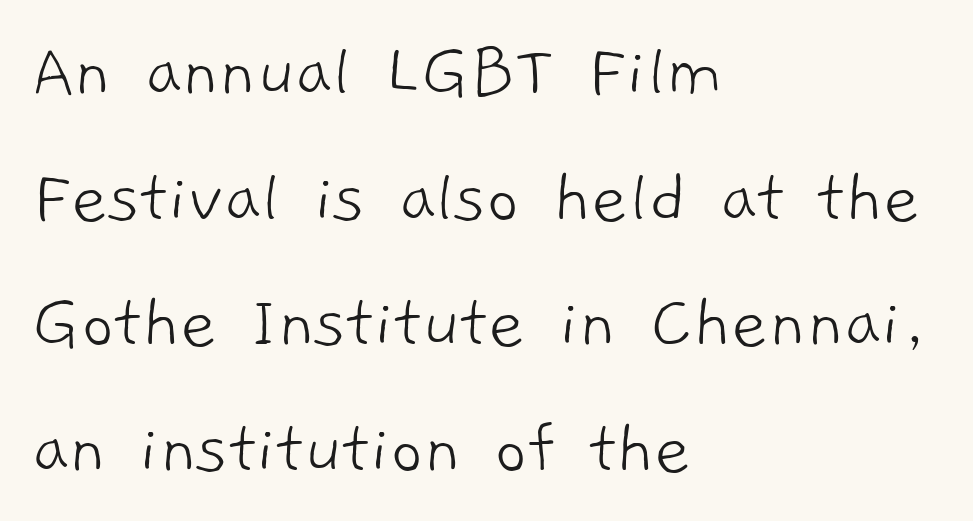
The image shows 79 px light sans-serif type; set left-aligned, normal line spacing (1.59x), normal letter spacing, not underlined; low stroke contrast and a medium x-height.
